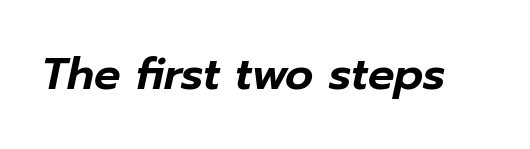
The image shows 44 px text type, italic (leaning right); set normal letter spacing, not underlined; low stroke contrast and a medium x-height.
